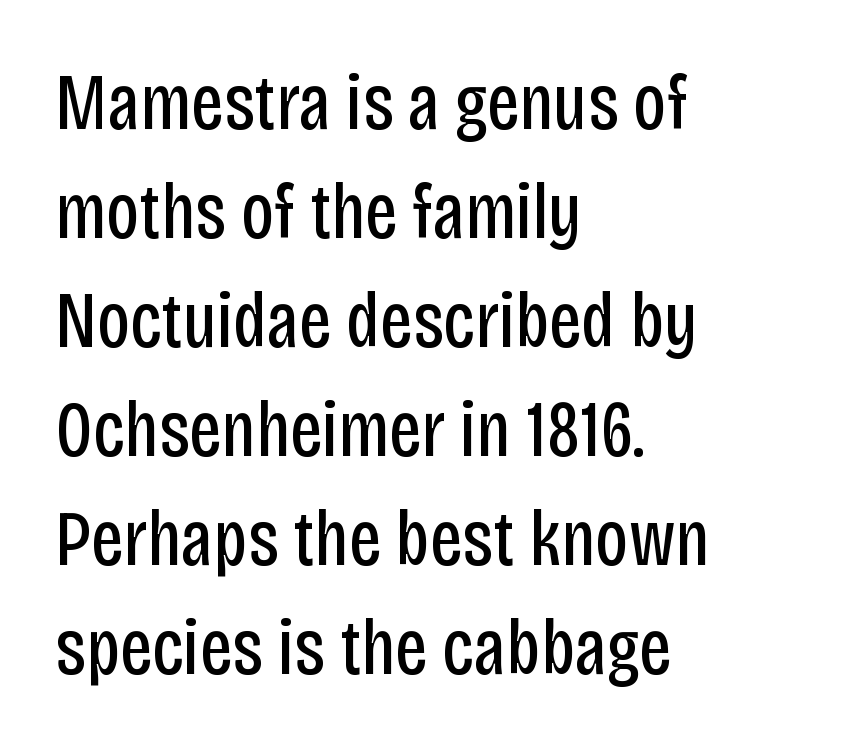
The foot of each line stays bare and open. Examine the stroke ends and you'll find no serifs. Students, note that the glyphs here touch the page at normal intervals. Designer's note — italics off, roman on. How would I describe the line gaps? Plain and ordinary.
